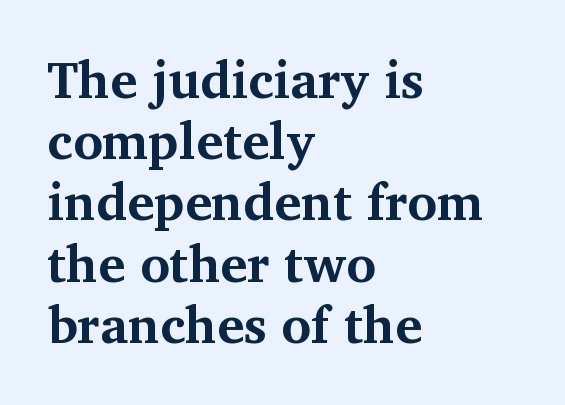
{"serif": "yes", "italic": "no", "bold": "yes", "weight": "bold", "width": "normal", "stroke_contrast": "medium", "x_height": "medium", "monospaced": "no", "underline": "no", "align": "left", "line_spacing_ratio": 1.2, "letter_spacing": "normal", "letter_spacing_em": 0.0, "glyph_px": 51}
